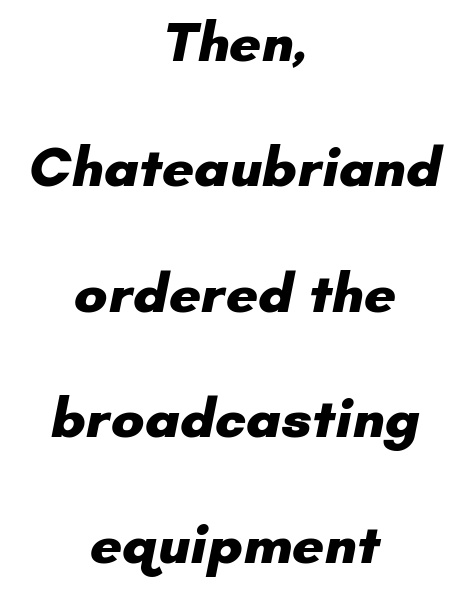
The face used here has the dense, thick strokes of a bold. In CSS terms this would be text-align: center. Glyph-to-glyph distance matches everyday printed text. This rendering employs a face without finishing strokes, i.e., a sans-serif. Looks like regular typesetting: each glyph gets only the width it needs.
